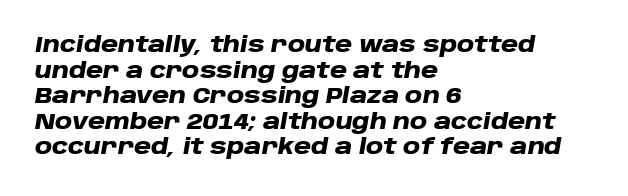
The image shows 21 px bold type, italic (leaning right); set left-aligned, line spacing 1.22x, normal letter spacing, not underlined.
